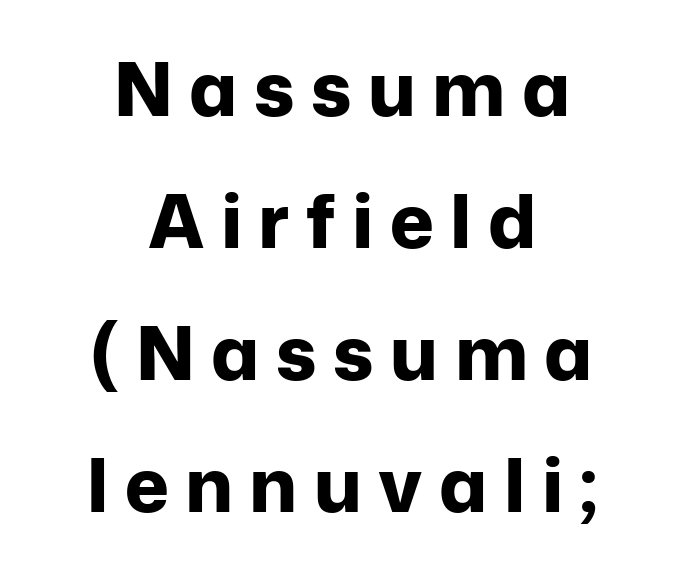
Q: Is the text bold? A: Yes.
Q: Is the text italic (slanted)? A: No, it is upright.
Q: Is the typeface a serif or a sans-serif typeface? A: Sans-serif.
Q: Is the text underlined? A: No.
Q: How is the paragraph aligned? A: Centered.
Q: Is the spacing between letters normal or unusually wide? A: Unusually wide.
Q: Width (condensed, normal, or wide)? A: Normal.
Q: Stroke contrast? A: Low.
Q: x-height? A: Medium.
Q: Monospaced? A: No.
